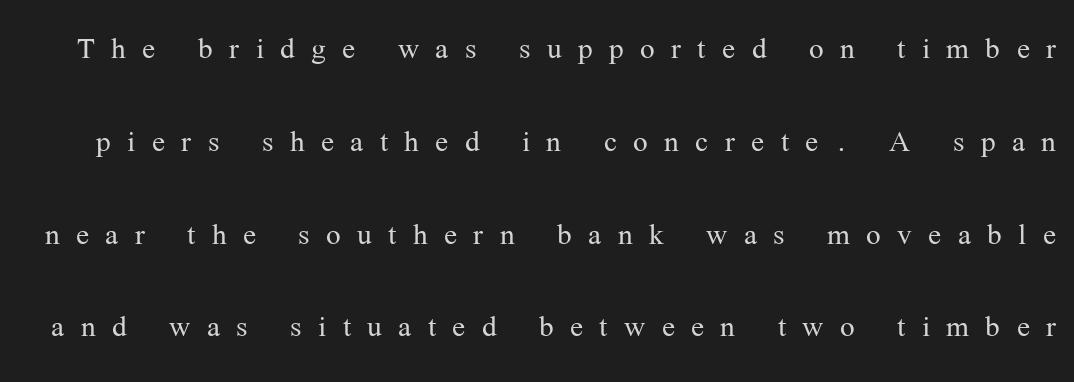
{"serif": "yes", "italic": "no", "bold": "no", "weight": "light", "width": "normal", "stroke_contrast": "medium", "x_height": "medium", "monospaced": "no", "underline": "no", "line_spacing": "loose", "line_spacing_ratio": 2.38, "letter_spacing": "wide", "letter_spacing_em": 0.42, "glyph_px": 39}
